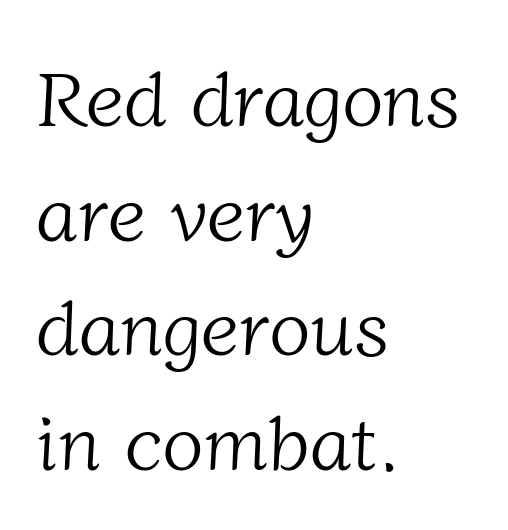
You can tell from the footed stems that serif type was used. Inter-character spacing is left at the font's built-in metrics. A student would call this left alignment; a typographer would say flush left, rag right. Nobody drew a line under any word here.
